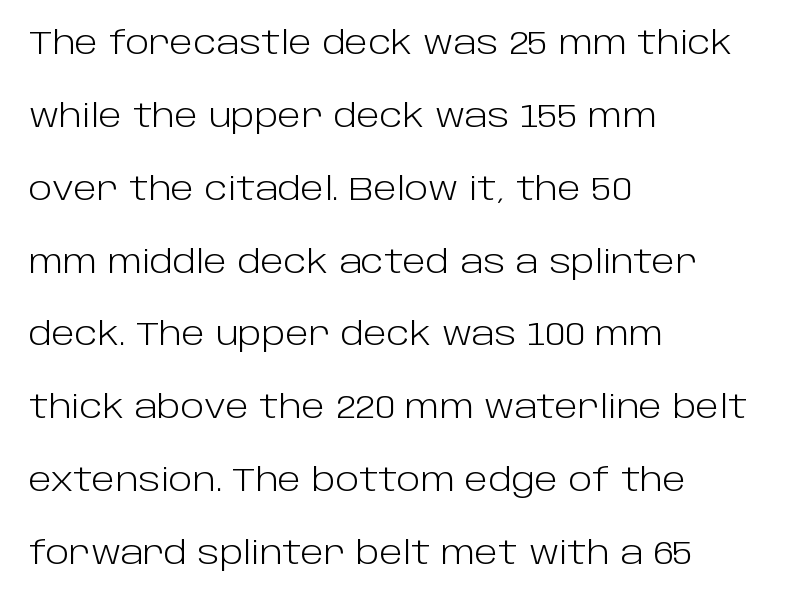
The image shows 31 px light sans-serif type, upright; set left-aligned, loose line spacing (2.35x), normal letter spacing, not underlined; low stroke contrast and a large x-height.
